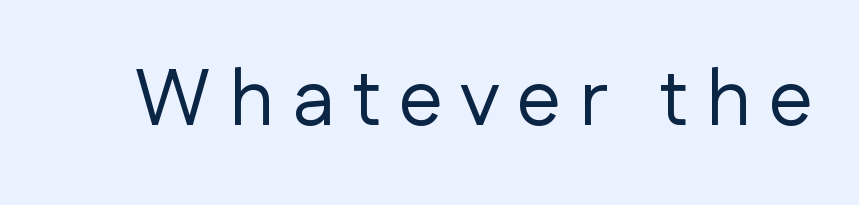
The image shows 79 px regular-weight sans-serif type, upright; set unusually wide letter spacing (+0.22 em), not underlined; low stroke contrast and a medium x-height.
